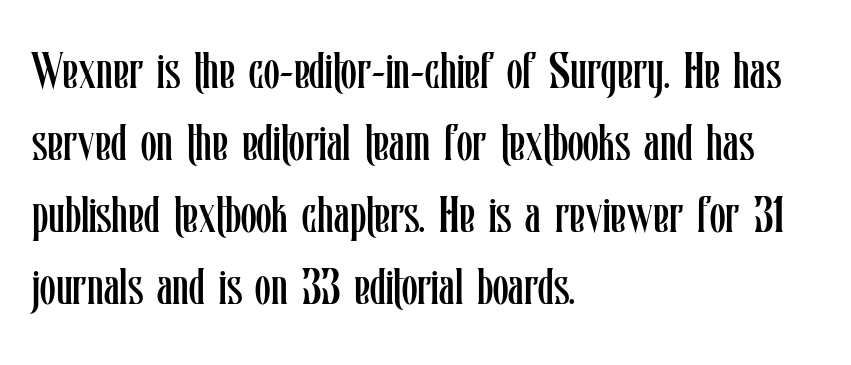
Q: Is the text bold? A: No.
Q: Is the text italic (slanted)? A: No, it is upright.
Q: Is the text underlined? A: No.
Q: How is the paragraph aligned? A: Left-aligned.
Q: Is the spacing between letters normal or unusually wide? A: Normal.
Q: Is the spacing between lines tight, normal or loose? A: Normal.
Q: Width (condensed, normal, or wide)? A: Condensed.
Q: Stroke contrast? A: Low.
Q: x-height? A: Medium.
Q: Monospaced? A: No.
